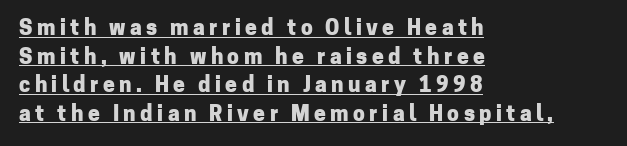
{"italic": "no", "bold": "yes", "underline": "yes", "align": "left", "line_spacing": "normal", "line_spacing_ratio": 1.36, "letter_spacing": "wide", "letter_spacing_em": 0.21, "glyph_px": 21}
